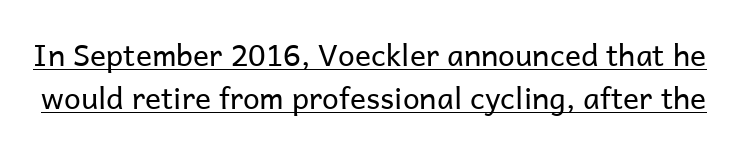
{"serif": "no", "italic": "no", "bold": "no", "weight": "regular", "width": "normal", "stroke_contrast": "low", "x_height": "medium", "monospaced": "no", "underline": "yes", "line_spacing": "normal", "line_spacing_ratio": 1.44, "letter_spacing": "normal", "letter_spacing_em": 0.0, "glyph_px": 30}
